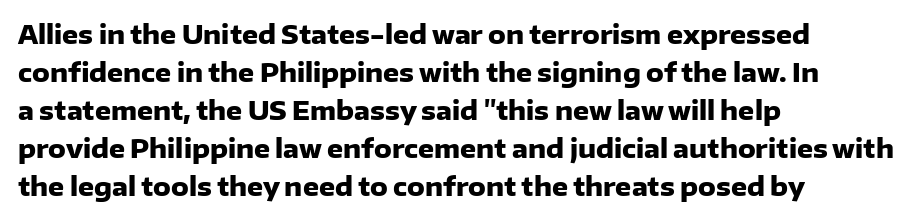
{"italic": "no", "bold": "yes", "underline": "no", "align": "left", "line_spacing": "normal", "line_spacing_ratio": 1.52, "letter_spacing": "normal", "letter_spacing_em": 0.0, "glyph_px": 25}
